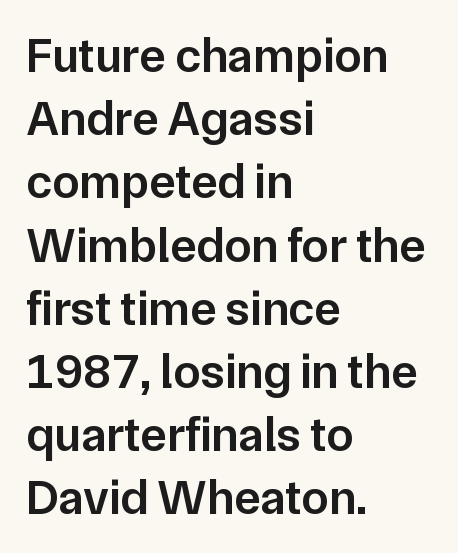
{"serif": "no", "italic": "no", "bold": "semi", "weight": "semibold", "width": "normal", "stroke_contrast": "low", "x_height": "medium", "monospaced": "no", "underline": "no", "align": "left", "line_spacing": "normal", "line_spacing_ratio": 1.29, "letter_spacing": "normal", "letter_spacing_em": 0.0, "glyph_px": 49}
